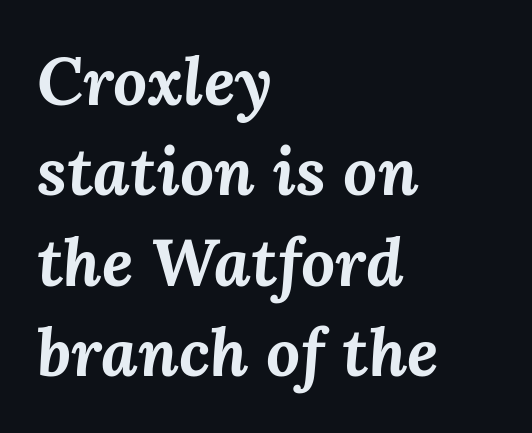
Looks like regular typesetting: each glyph gets only the width it needs. Quick note: italic. Students, note that the glyphs here touch the page at normal intervals. The paragraph shown leans on its left margin.
